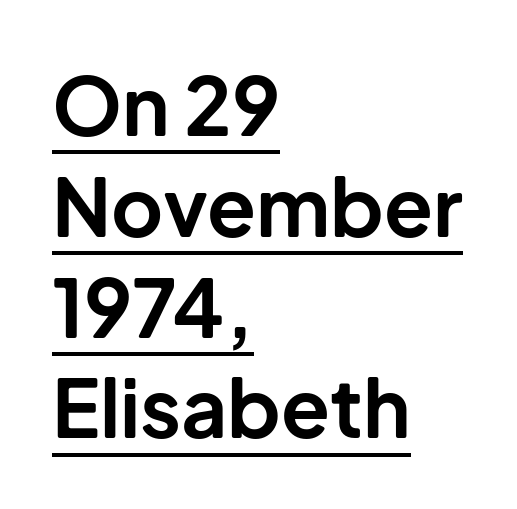
The image shows 80 px bold sans-serif type, upright; set left-aligned, normal line spacing (1.26x), normal letter spacing, underlined; low stroke contrast and a medium x-height.
